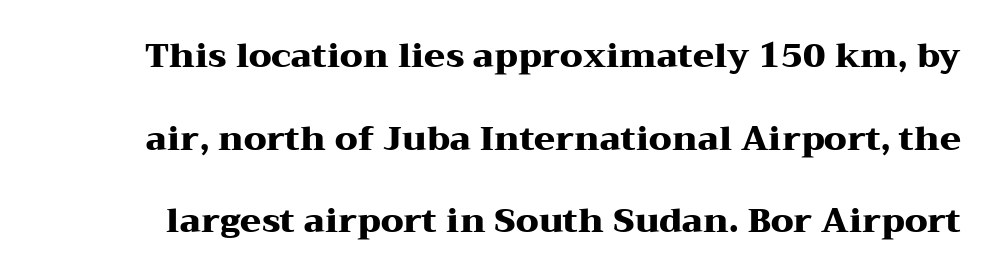
{"serif": "yes", "italic": "no", "bold": "yes", "weight": "heavy", "width": "wide", "stroke_contrast": "medium", "x_height": "medium", "monospaced": "no", "underline": "no", "line_spacing": "loose", "line_spacing_ratio": 2.43, "letter_spacing": "normal", "letter_spacing_em": 0.0, "glyph_px": 34}
